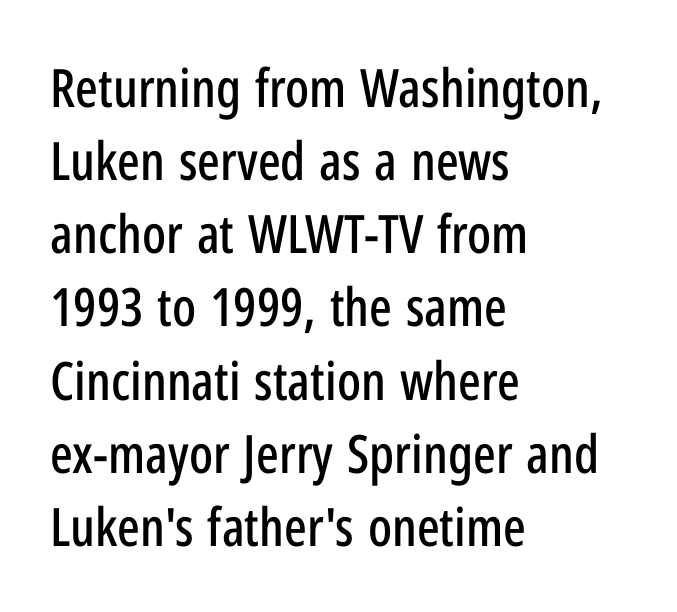
{"serif": "no", "italic": "no", "width": "condensed", "stroke_contrast": "low", "x_height": "medium", "monospaced": "no", "underline": "no", "align": "left", "line_spacing": "normal", "line_spacing_ratio": 1.38, "letter_spacing": "normal", "letter_spacing_em": 0.0, "glyph_px": 53}
